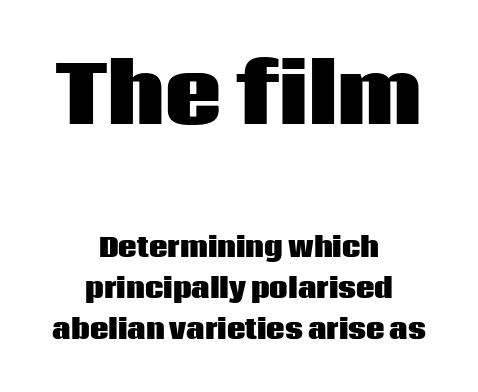
{"serif": "no", "italic": "no", "bold": "yes", "weight": "heavy", "width": "normal", "stroke_contrast": "low", "x_height": "large", "monospaced": "no", "underline": "no", "align": "center", "line_spacing": "normal", "line_spacing_ratio": 1.58, "letter_spacing": "normal", "letter_spacing_em": 0.0, "larger_block": "first", "size_ratio": 3.04, "glyph_px": 79}
